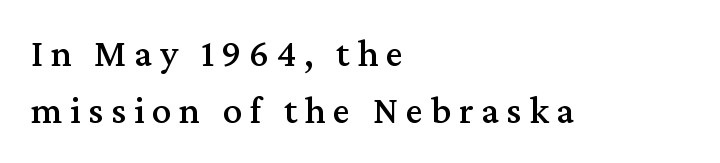
Decoration check: the copy has no underline. These lines sit exactly where default settings would place them. These lines are rendered in a variable-pitch font. The paragraph has a hard left edge and a soft right edge. It's the straight-up-and-down kind of type. The type family on display is of the serif kind.
